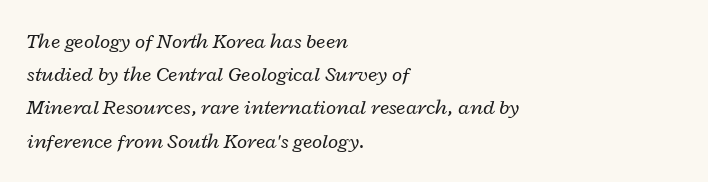
Q: Is the text bold? A: No.
Q: Is the text italic (slanted)? A: Yes, it leans right by about 12 degrees.
Q: Is the text underlined? A: No.
Q: How is the paragraph aligned? A: Left-aligned.
Q: Is the spacing between letters normal or unusually wide? A: Normal.
Q: Is the spacing between lines tight, normal or loose? A: Normal.
